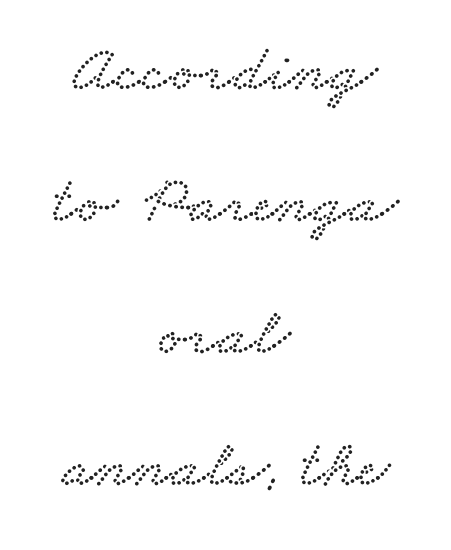
Q: Is the typeface a serif or a sans-serif typeface? A: Serif.
Q: Is the text underlined? A: No.
Q: How is the paragraph aligned? A: Centered.
Q: Is the spacing between letters normal or unusually wide? A: Normal.
Q: Is the spacing between lines tight, normal or loose? A: Loose.
Q: Width (condensed, normal, or wide)? A: Wide.
Q: Stroke contrast? A: Low.
Q: x-height? A: Small.
Q: Monospaced? A: No.
